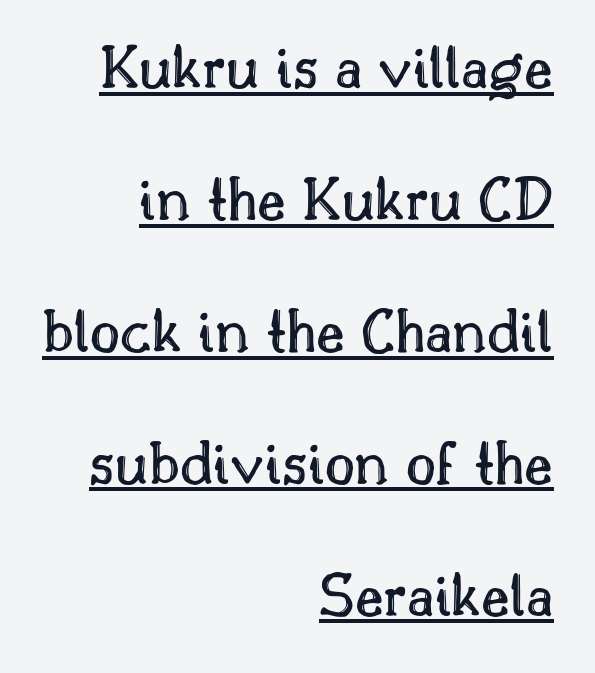
{"italic": "no", "width": "normal", "x_height": "small", "monospaced": "no", "underline": "yes", "align": "right", "line_spacing": "loose", "line_spacing_ratio": 2.03, "letter_spacing": "normal", "letter_spacing_em": 0.0, "glyph_px": 65}
